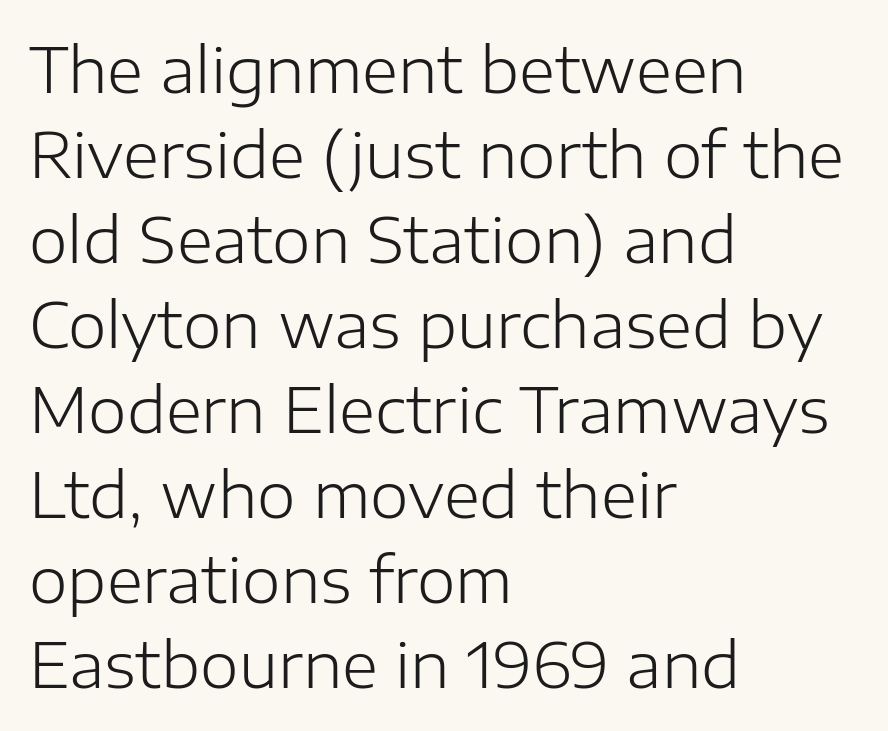
This rendering features lettering with no underline. Does the copy run flush right? No — it runs flush left. Rendered with straight, roman letterforms. Summary of weight: not heavy and not bold. The line-height multiplier appears to be the usual default.
